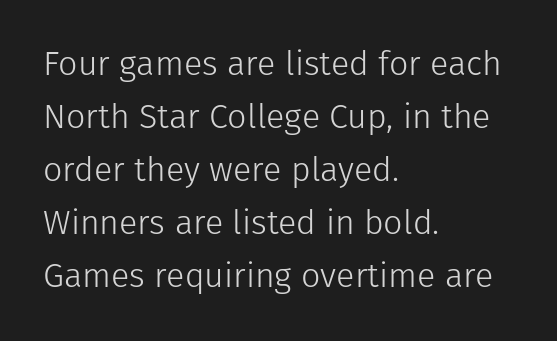
The rendering uses a moderate line-height, typical for paragraphs. Typeset ragged right — the left edge is the straight one. Designer's note — italics off, roman on. A light-to-regular cut is what we see here. The face used here is proportionally spaced, like ordinary book or web type. To sum up the face: it is a sans, with no serifs.
